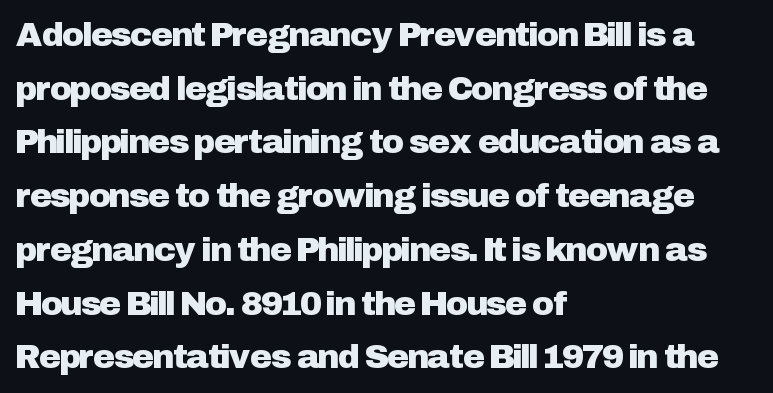
Looks like regular typesetting: each glyph gets only the width it needs. It's the straight-up-and-down kind of type. The passage shown has conventional tracking throughout. The space between consecutive lines is moderate.
